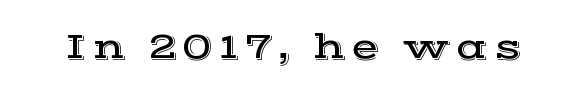
Think of a printed novel: that variable character pitch is what you see here. Check where the strokes stop: tiny serifs finish them off. Style check: upright. Clear beneath every line of the passage.
